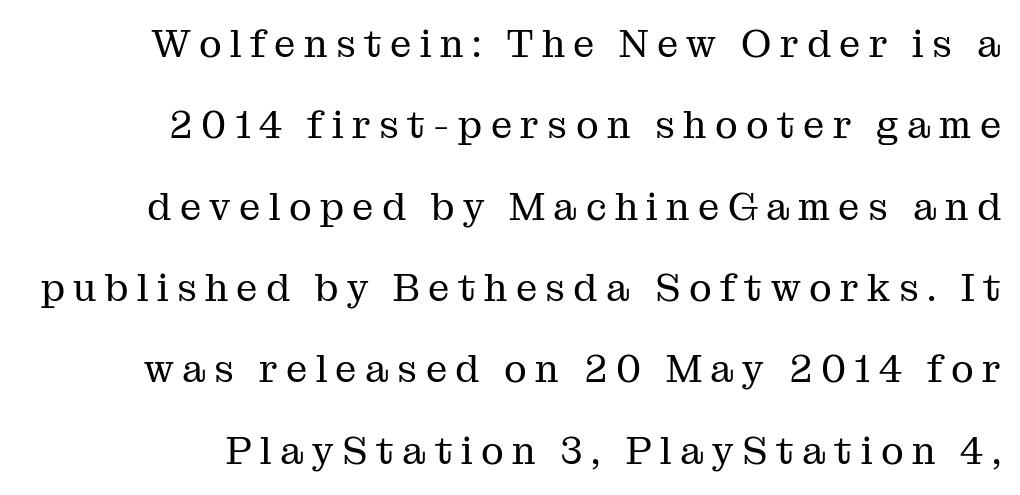
The area under the type is left untouched. Each letter keeps its own natural width here, so spacing adapts to shape. Stroke mass is kept to a normal reading level or below. Inter-character spacing is expanded well beyond the font's built-in metrics. In CSS terms this would be text-align: right. A typesetter would label this face a serif.
